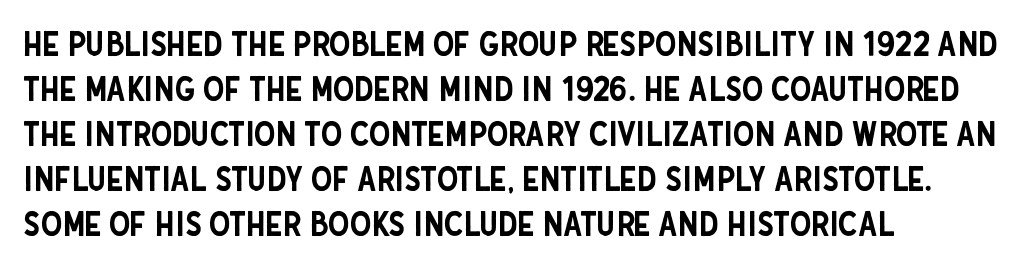
Reading down the column, the eye jumps a familiar distance to each next line. This is sans-serif lettering, the kind often seen on screens and signage. Line beginnings align vertically; line endings do not. Each word holds together tightly as a unit, with standard inter-letter gaps. Looks like regular typesetting: each glyph gets only the width it needs. The glyphs are unaccompanied by any horizontal stroke below them.
